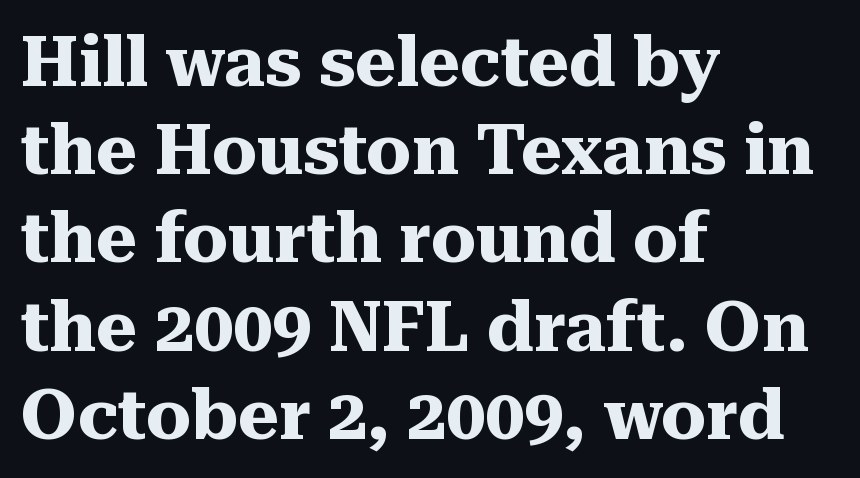
Q: Is the text bold? A: Yes.
Q: Is the text italic (slanted)? A: No, it is upright.
Q: Is the typeface a serif or a sans-serif typeface? A: Serif.
Q: Is the text underlined? A: No.
Q: How is the paragraph aligned? A: Left-aligned.
Q: Is the spacing between letters normal or unusually wide? A: Normal.
Q: Is the spacing between lines tight, normal or loose? A: Normal.
Q: Width (condensed, normal, or wide)? A: Normal.
Q: Stroke contrast? A: Medium.
Q: x-height? A: Medium.
Q: Monospaced? A: No.
